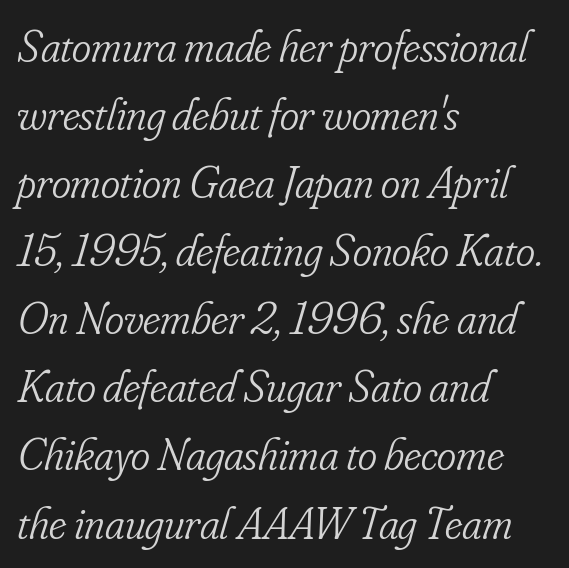
Q: Is the text bold? A: No.
Q: Is the text italic (slanted)? A: Yes, it leans right by about 16 degrees.
Q: Is the typeface a serif or a sans-serif typeface? A: Serif.
Q: Is the text underlined? A: No.
Q: How is the paragraph aligned? A: Left-aligned.
Q: Is the spacing between letters normal or unusually wide? A: Normal.
Q: Is the spacing between lines tight, normal or loose? A: Normal.
Q: Width (condensed, normal, or wide)? A: Condensed.
Q: Stroke contrast? A: Low.
Q: x-height? A: Small.
Q: Monospaced? A: No.
